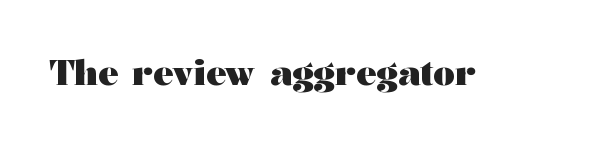
Q: Is the text bold? A: Yes.
Q: Is the text italic (slanted)? A: No, it is upright.
Q: Is the typeface a serif or a sans-serif typeface? A: Serif.
Q: Is the text underlined? A: No.
Q: Is the spacing between letters normal or unusually wide? A: Normal.
Q: Width (condensed, normal, or wide)? A: Wide.
Q: Stroke contrast? A: Medium.
Q: x-height? A: Medium.
Q: Monospaced? A: No.
